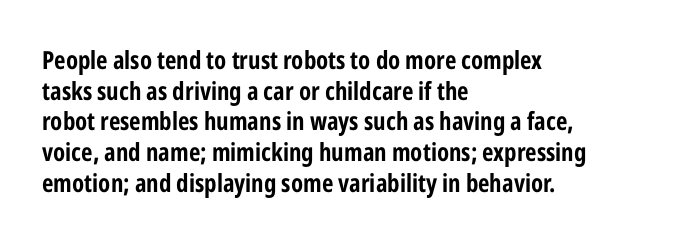
{"italic": "no", "bold": "yes", "underline": "no", "align": "left", "line_spacing_ratio": 1.23, "letter_spacing": "normal", "letter_spacing_em": 0.0, "glyph_px": 25}
